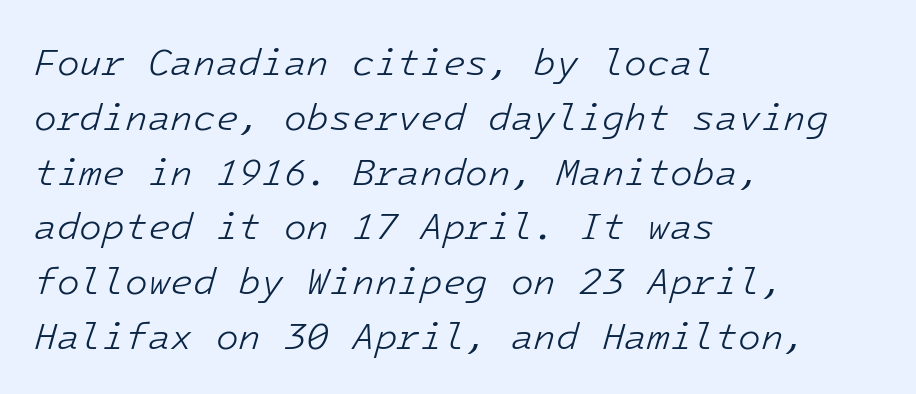
{"italic": "yes", "lean": "right", "slant_degrees": 16, "bold": "no", "weight": "light", "width": "normal", "stroke_contrast": "low", "x_height": "medium", "underline": "no", "align": "left", "line_spacing": "normal", "line_spacing_ratio": 1.48, "letter_spacing": "normal", "letter_spacing_em": 0.0, "glyph_px": 37}
